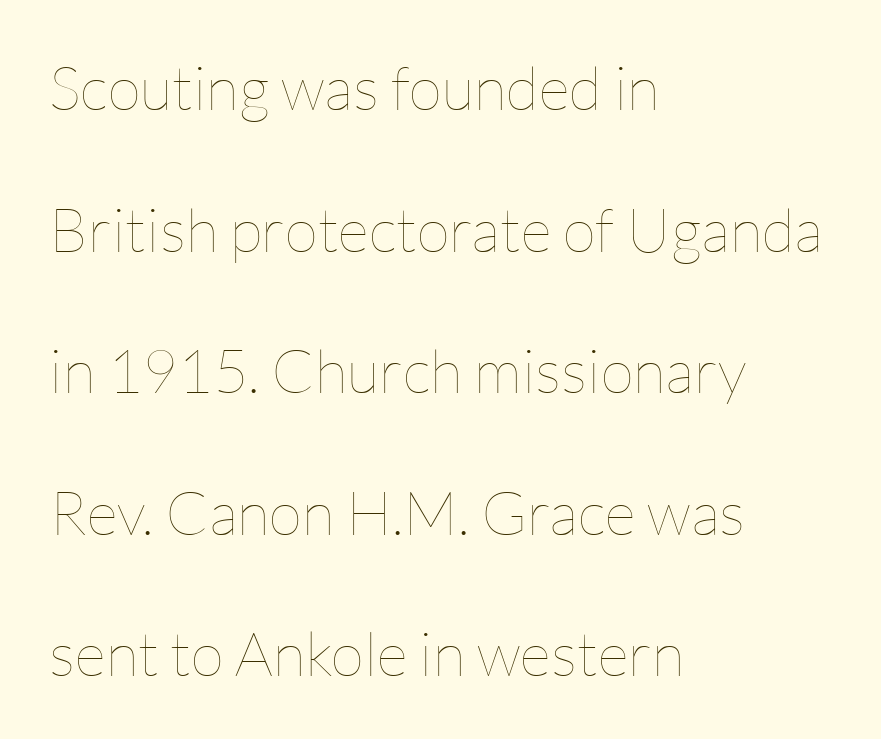
{"italic": "no", "bold": "no", "weight": "thin", "width": "normal", "stroke_contrast": "low", "x_height": "medium", "monospaced": "no", "underline": "no", "align": "left", "line_spacing": "loose", "line_spacing_ratio": 2.32, "letter_spacing": "normal", "letter_spacing_em": 0.0, "glyph_px": 61}
